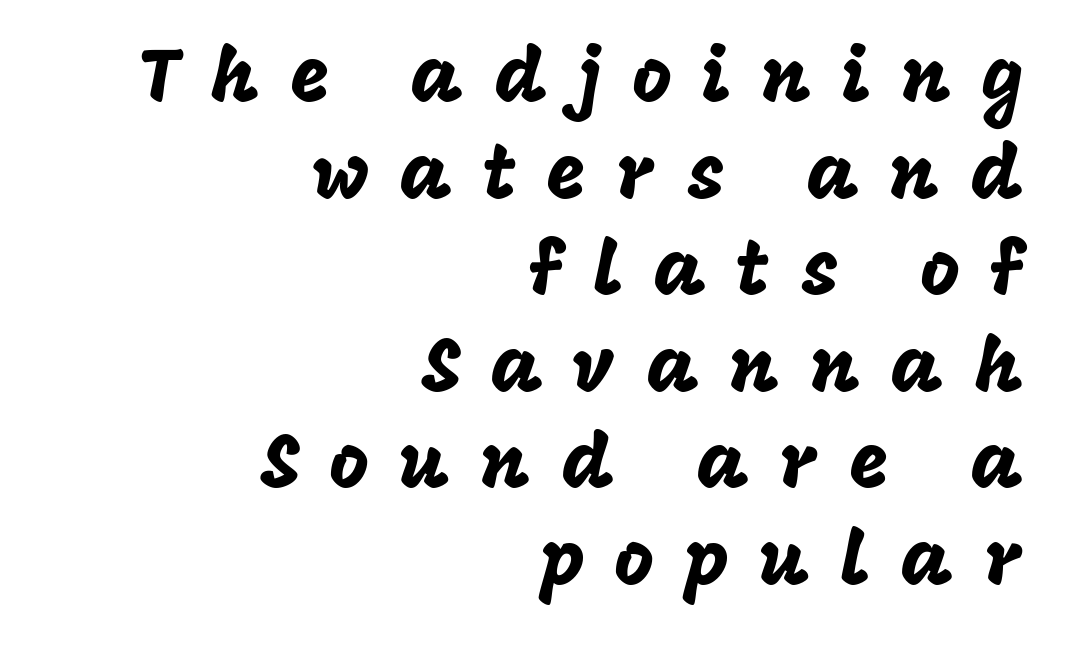
{"serif": "no", "width": "normal", "stroke_contrast": "low", "x_height": "large", "monospaced": "no", "underline": "no", "align": "right", "line_spacing": "normal", "line_spacing_ratio": 1.27, "letter_spacing": "wide", "letter_spacing_em": 0.4, "glyph_px": 76}
